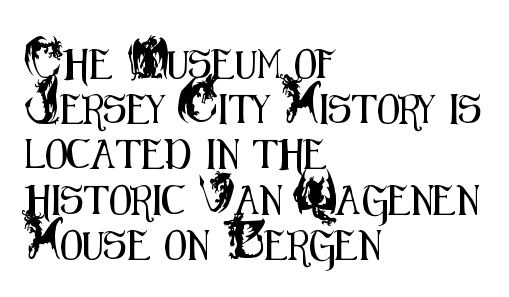
Upright lettering throughout. What kind of face is this? One without serifs — a sans. A classic flush-left, rag-right setting is used for this passage. Is there much room between lines? A standard amount, neither cramped nor airy. Words appear dense and cohesive because spacing is normal. The strip under each line holds only bare page.
